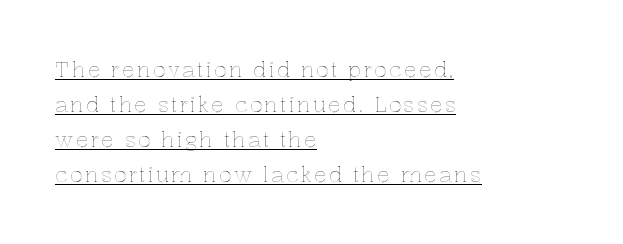
The setting favours the left margin, as ordinary paragraphs usually do. Quick note: underline on. Summary of vertical rhythm: regular, with standard interline spacing. Quick note: not italic, upright.
